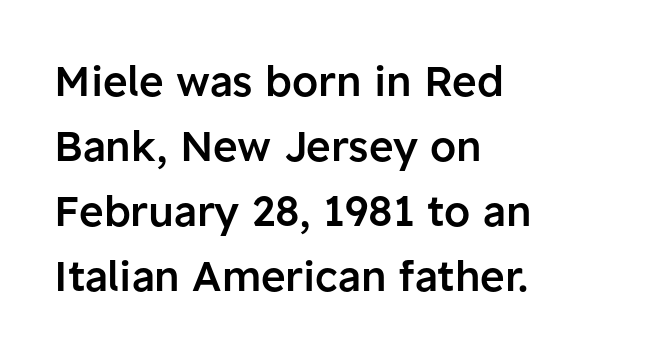
The rendering anchors every line to the left-hand side. Each letter keeps its own natural width here, so spacing adapts to shape. These lines sit exactly where default settings would place them. Its strokes are somewhat broadened, the hallmark of semibold type. Classification — sans serif. Decoration check: the copy has no underline.
